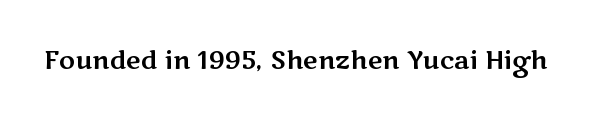
The image shows 25 px text type, upright; set normal letter spacing, not underlined.
